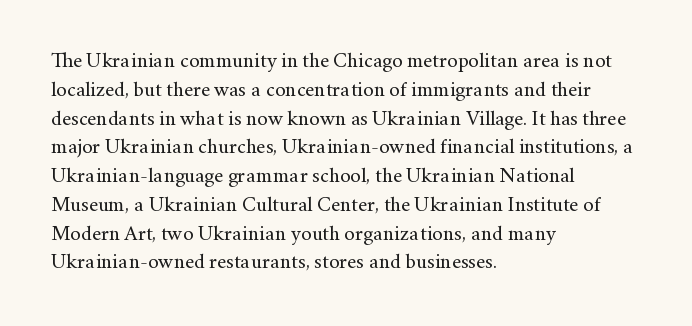
Each new line begins a customary step beneath the previous one. Stems here are at most as thick as an everyday book face. Words appear dense and cohesive because spacing is normal. Descenders hang freely into open space. The axis of the letterforms is exactly vertical.
